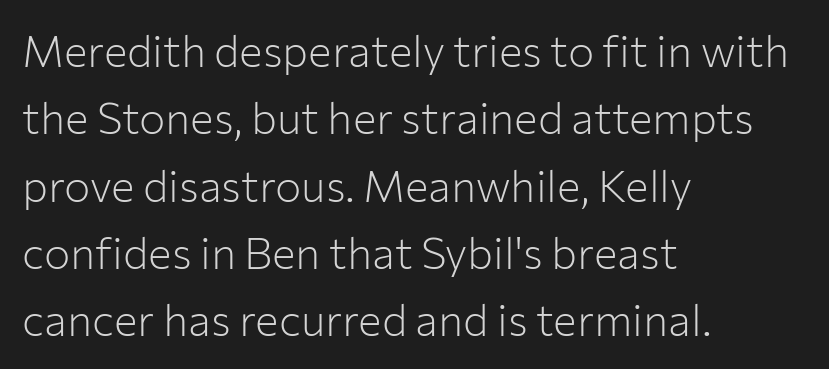
{"serif": "no", "italic": "no", "bold": "no", "weight": "light", "width": "normal", "stroke_contrast": "low", "x_height": "medium", "monospaced": "no", "underline": "no", "align": "left", "line_spacing": "normal", "line_spacing_ratio": 1.53, "letter_spacing": "normal", "letter_spacing_em": 0.0, "glyph_px": 44}
